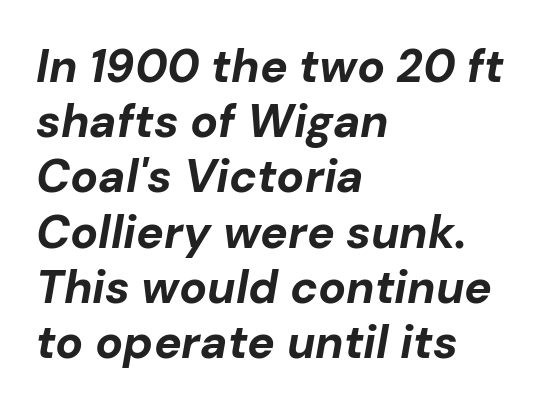
{"italic": "yes", "lean": "right", "slant_degrees": 10, "bold": "yes", "weight": "bold", "width": "normal", "stroke_contrast": "low", "x_height": "medium", "monospaced": "no", "underline": "no", "align": "left", "line_spacing_ratio": 1.2, "letter_spacing": "normal", "letter_spacing_em": 0.0, "glyph_px": 46}
